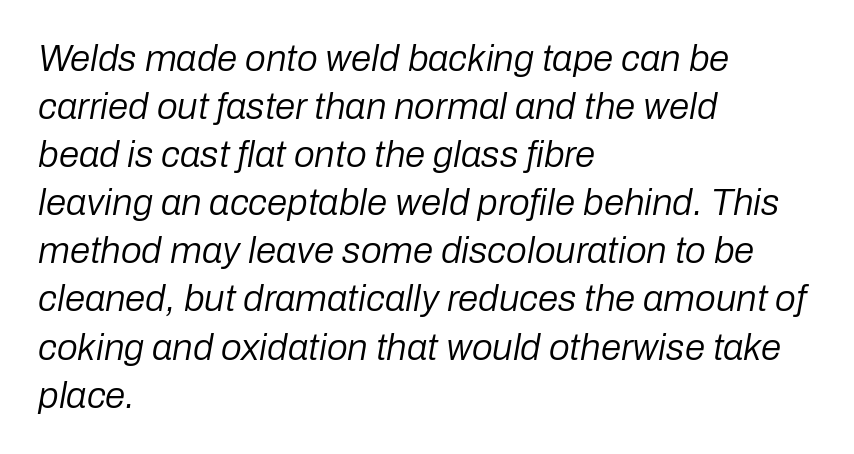
The type is set solid horizontally, with unmodified tracking. Quick note: underline off. These lines sit exactly where default settings would place them. Summary of weight: not heavy and not bold. The text block is weighted toward the left margin, trailing off unevenly rightward.
